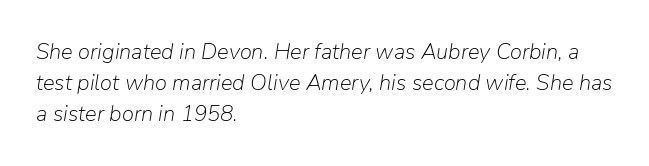
You can tell it's italic because the verticals aren't actually vertical. This rendering features lettering with no underline. The vertical gap from one line to the next is medium. Stems here are at most as thick as an everyday book face.
